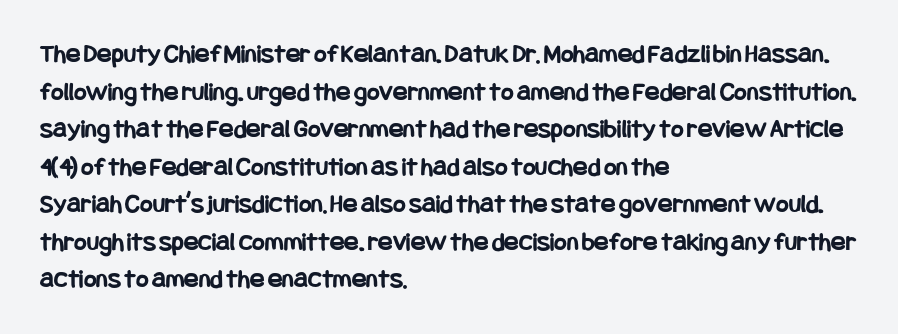
Q: Is the text bold? A: Yes.
Q: Is the text italic (slanted)? A: No, it is upright.
Q: Is the text underlined? A: No.
Q: How is the paragraph aligned? A: Left-aligned.
Q: Is the spacing between letters normal or unusually wide? A: Normal.
Q: Is the spacing between lines tight, normal or loose? A: Normal.
